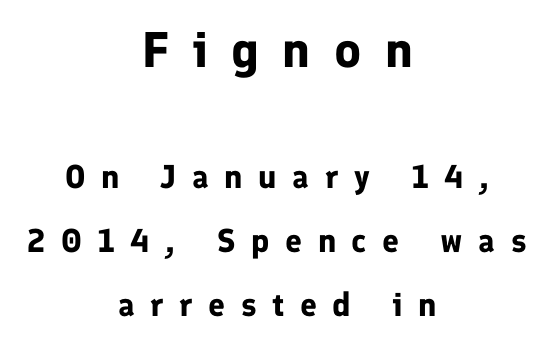
{"serif": "no", "italic": "no", "bold": "yes", "weight": "bold", "width": "normal", "stroke_contrast": "low", "x_height": "medium", "monospaced": "no", "underline": "no", "align": "center", "line_spacing": "loose", "line_spacing_ratio": 1.94, "letter_spacing": "wide", "letter_spacing_em": 0.47, "larger_block": "first", "size_ratio": 1.52, "glyph_px": 50}
